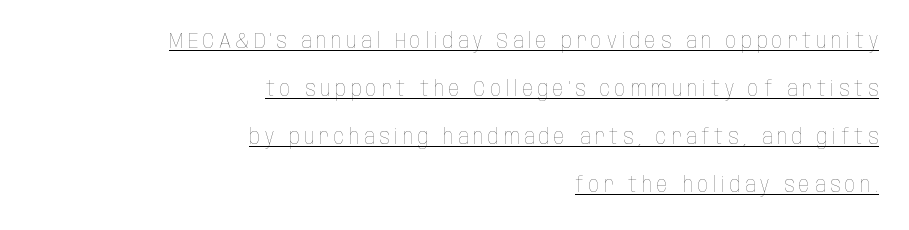
Letters have the restrained weight of plain body copy at most. You could only call the tracking loose — the letters float apart. Emphasis is given by a line drawn under the lettering. A roman cut, with each character standing at attention.
